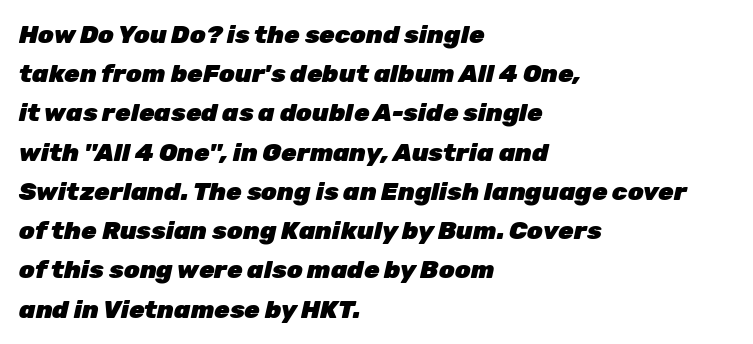
{"italic": "yes", "lean": "right", "slant_degrees": 12, "bold": "yes", "underline": "no", "align": "left", "line_spacing": "normal", "line_spacing_ratio": 1.57, "letter_spacing": "normal", "letter_spacing_em": 0.0, "glyph_px": 25}
